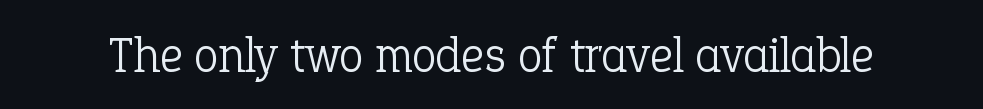
The image shows 50 px light serif type, upright; set normal letter spacing, not underlined; low stroke contrast and a medium x-height.
